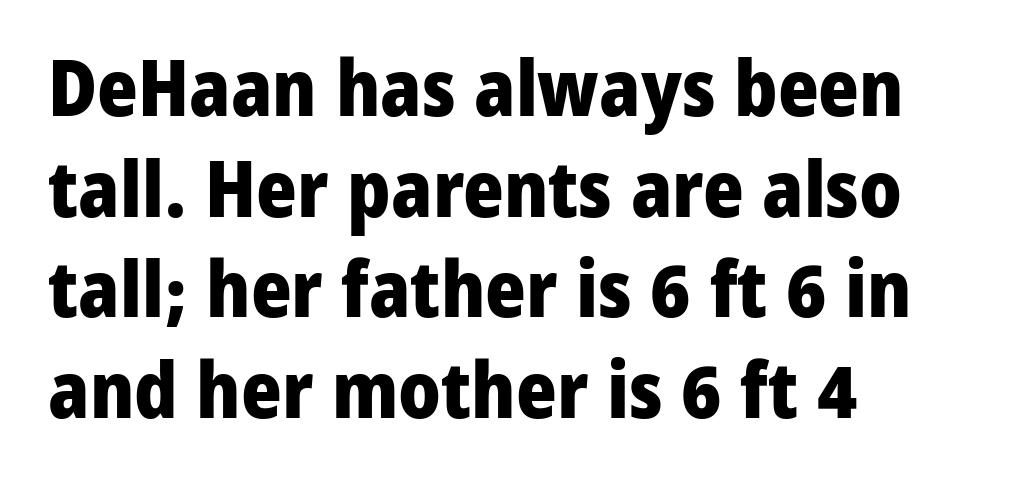
The type family on display is of the sans-serif kind. Honestly, the letter spacing is just normal — you wouldn't notice it. The gap between lines stays unmarked. The face used here is proportionally spaced, like ordinary book or web type.
